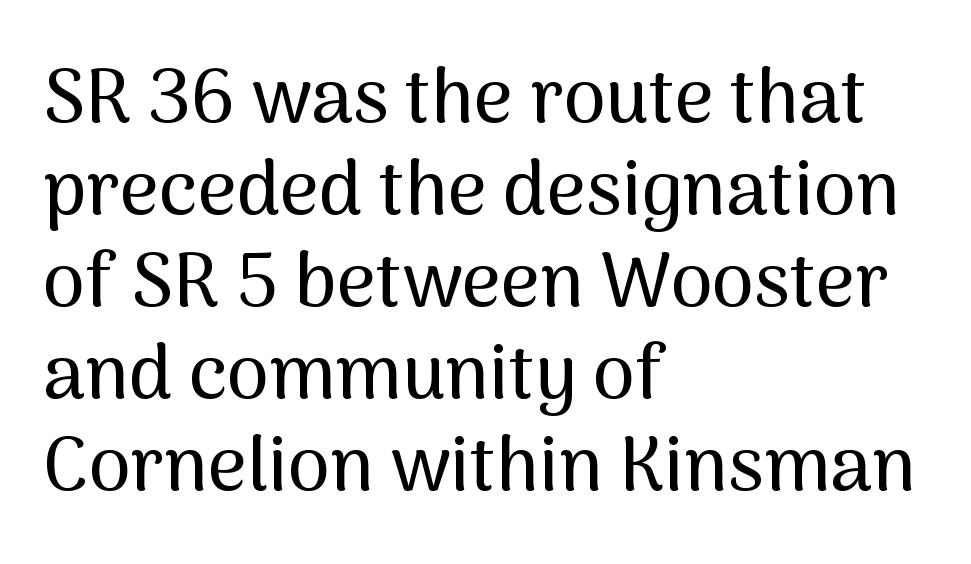
Q: Is the text italic (slanted)? A: No, it is upright.
Q: Is the typeface a serif or a sans-serif typeface? A: Sans-serif.
Q: Is the text underlined? A: No.
Q: How is the paragraph aligned? A: Left-aligned.
Q: Is the spacing between letters normal or unusually wide? A: Normal.
Q: Width (condensed, normal, or wide)? A: Normal.
Q: Stroke contrast? A: Medium.
Q: x-height? A: Medium.
Q: Monospaced? A: No.
